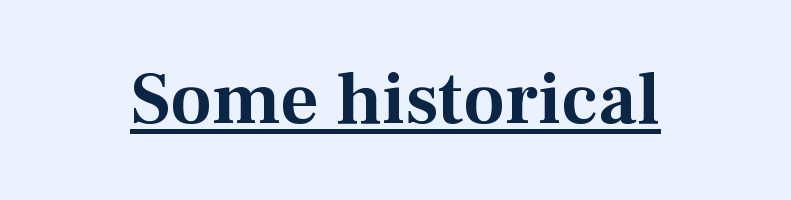
The image shows 75 px serif type, upright; set normal letter spacing, underlined; medium stroke contrast and a medium x-height.
